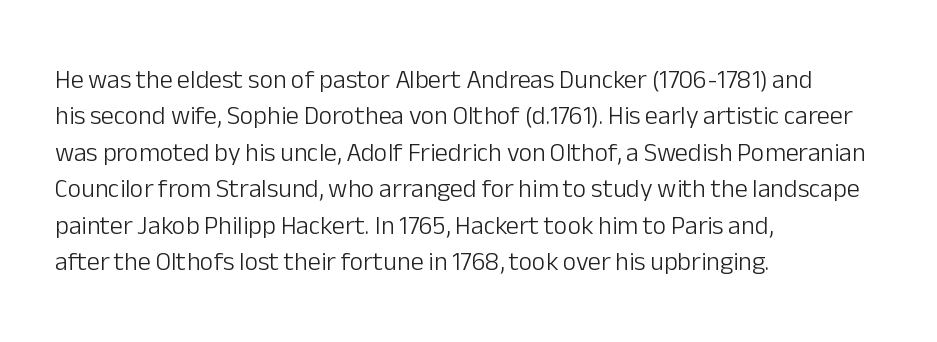
Short and long lines alike share a common starting point at left. The typeface has the unassuming heft of standard copy or less. Is the letter spacing exaggerated? No — it looks like the ordinary default. Has an underline been added? It has not. Posture: vertical.
